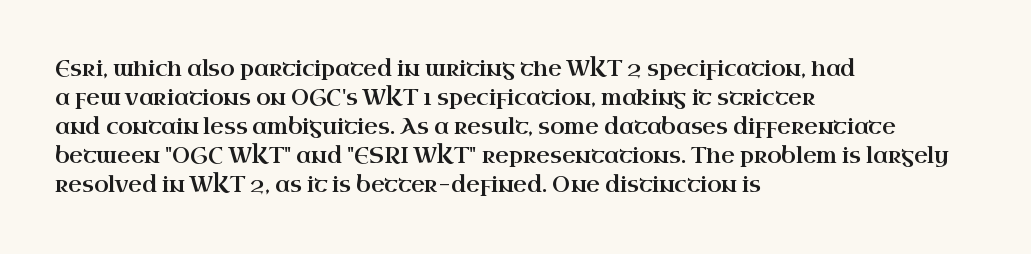
The image shows 21 px text type, upright; set left-aligned, normal line spacing (1.38x), normal letter spacing, not underlined.
